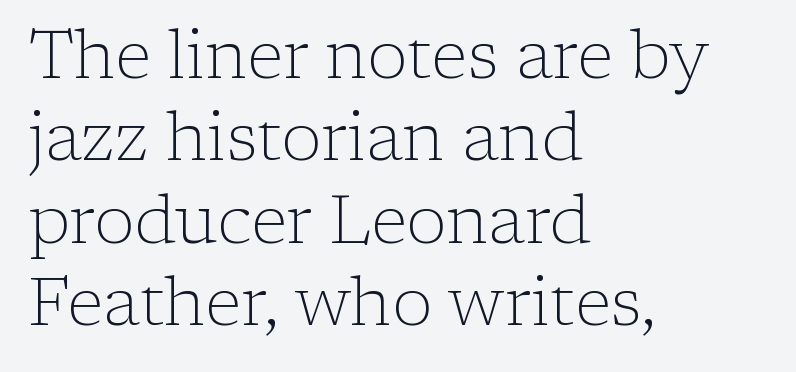
Yep, those are serifs on the letters. The strip under each line holds only bare page. Letters have the restrained weight of plain body copy at most. The type is set solid horizontally, with unmodified tracking. Varying glyph widths throughout — classic text-font behaviour. In terms of posture, this sample is upright.
